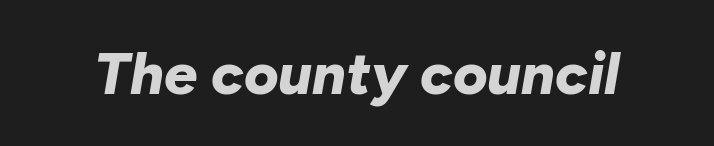
Q: Is the text bold? A: Yes.
Q: Is the text italic (slanted)? A: Yes, it leans right by about 10 degrees.
Q: Is the text underlined? A: No.
Q: Is the spacing between letters normal or unusually wide? A: Normal.
Q: Width (condensed, normal, or wide)? A: Normal.
Q: Stroke contrast? A: Low.
Q: x-height? A: Medium.
Q: Monospaced? A: No.
